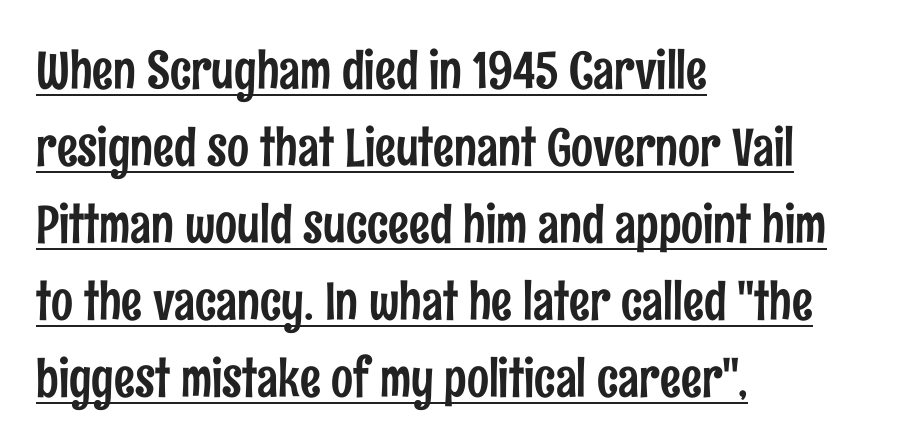
The image shows 52 px condensed sans-serif type, upright; set left-aligned, normal line spacing (1.48x), normal letter spacing, underlined; low stroke contrast and a medium x-height.
